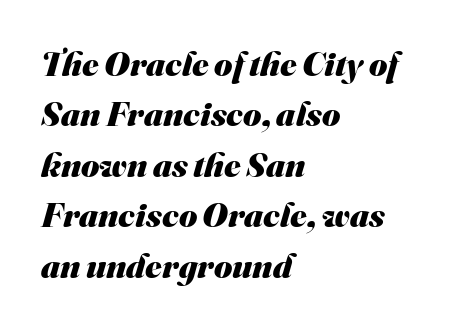
{"serif": "no", "bold": "yes", "weight": "heavy", "width": "normal", "stroke_contrast": "medium", "x_height": "small", "monospaced": "no", "underline": "no", "align": "left", "line_spacing": "normal", "line_spacing_ratio": 1.44, "letter_spacing": "normal", "letter_spacing_em": 0.0, "glyph_px": 35}
